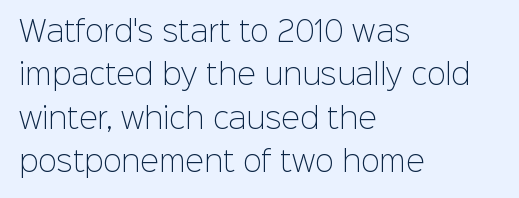
Q: Is the text bold? A: No.
Q: Is the text italic (slanted)? A: No, it is upright.
Q: Is the typeface a serif or a sans-serif typeface? A: Sans-serif.
Q: Is the text underlined? A: No.
Q: How is the paragraph aligned? A: Left-aligned.
Q: Is the spacing between letters normal or unusually wide? A: Normal.
Q: Is the spacing between lines tight, normal or loose? A: Normal.
Q: Width (condensed, normal, or wide)? A: Normal.
Q: Stroke contrast? A: Low.
Q: x-height? A: Medium.
Q: Monospaced? A: No.
